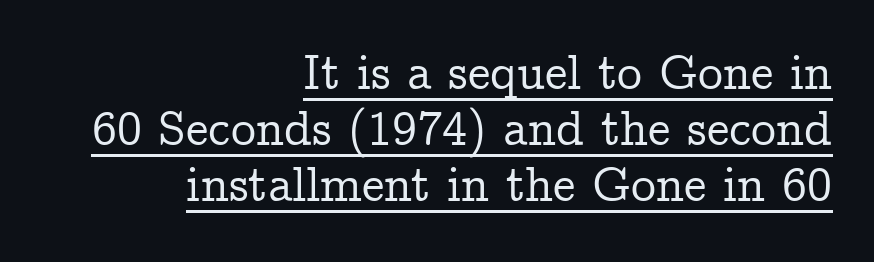
The image shows 50 px serif type, upright; set right-aligned, tight line spacing (1.12x), normal letter spacing, underlined; low stroke contrast and a medium x-height.
